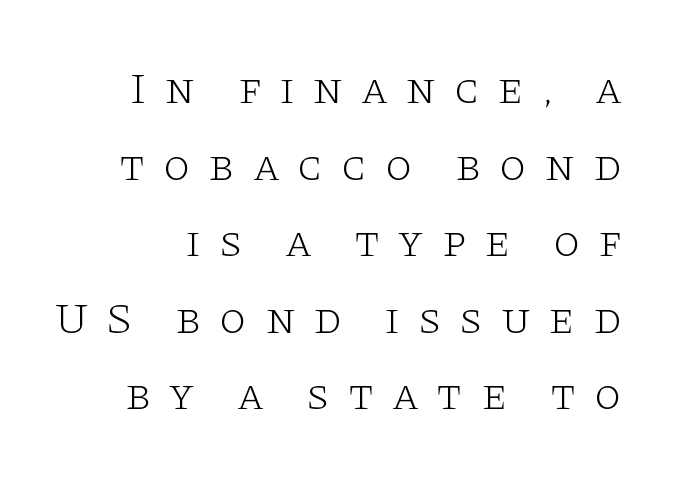
{"serif": "yes", "italic": "no", "bold": "no", "weight": "light", "width": "wide", "stroke_contrast": "low", "x_height": "large", "monospaced": "no", "underline": "no", "line_spacing_ratio": 1.74, "letter_spacing": "wide", "letter_spacing_em": 0.4, "glyph_px": 44}
